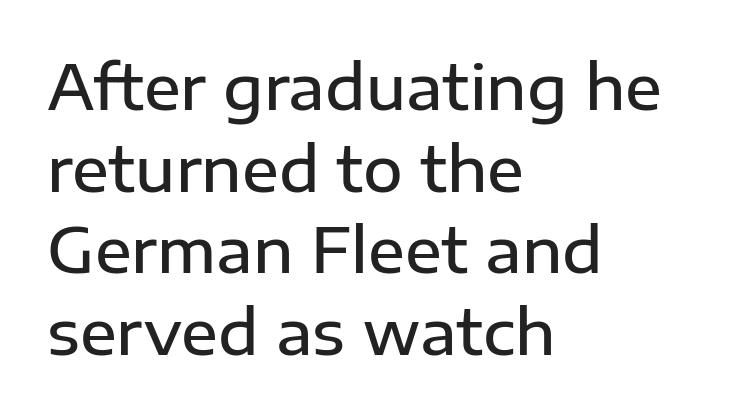
Q: Is the text bold? A: Semi-bold.
Q: Is the text italic (slanted)? A: No, it is upright.
Q: Is the typeface a serif or a sans-serif typeface? A: Sans-serif.
Q: Is the text underlined? A: No.
Q: How is the paragraph aligned? A: Left-aligned.
Q: Is the spacing between letters normal or unusually wide? A: Normal.
Q: Is the spacing between lines tight, normal or loose? A: Normal.
Q: Width (condensed, normal, or wide)? A: Normal.
Q: Stroke contrast? A: Low.
Q: x-height? A: Medium.
Q: Monospaced? A: No.
